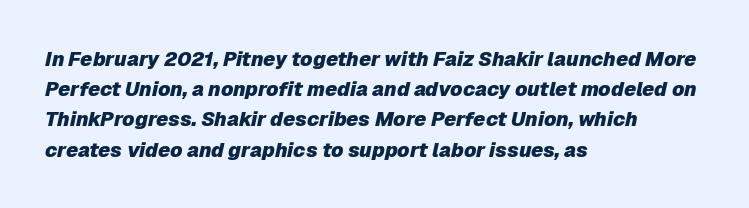
Honestly, there is no underline to notice here at all. Words appear dense and cohesive because spacing is normal. Evenly set lines give the paragraph a standard silhouette. Visually the block forms a straight wall on the left and a jagged coastline on the right.
